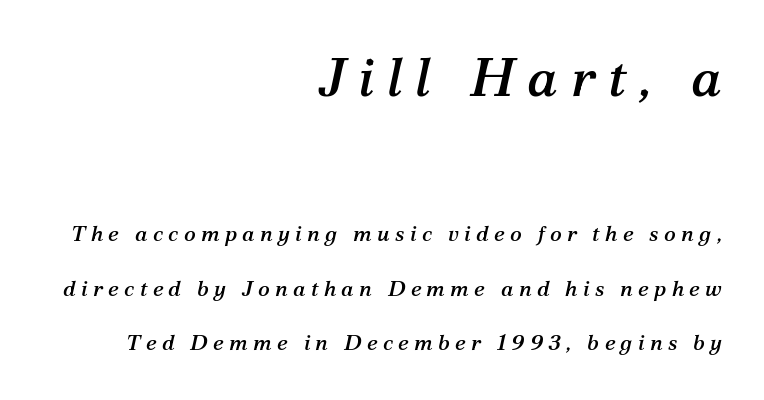
Vertical spacing — loose. The strip under each line holds only bare page. The passage shown is typeset with a serif family. The letters advance in unequal steps, a hallmark of proportional type. Inter-character spacing is expanded well beyond the font's built-in metrics.
